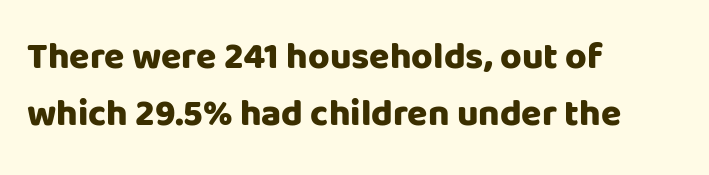
Q: Is the text bold? A: Yes.
Q: Is the text italic (slanted)? A: No, it is upright.
Q: Is the typeface a serif or a sans-serif typeface? A: Sans-serif.
Q: Is the text underlined? A: No.
Q: How is the paragraph aligned? A: Left-aligned.
Q: Is the spacing between letters normal or unusually wide? A: Normal.
Q: Is the spacing between lines tight, normal or loose? A: Normal.
Q: Width (condensed, normal, or wide)? A: Normal.
Q: Stroke contrast? A: Low.
Q: x-height? A: Large.
Q: Monospaced? A: No.
